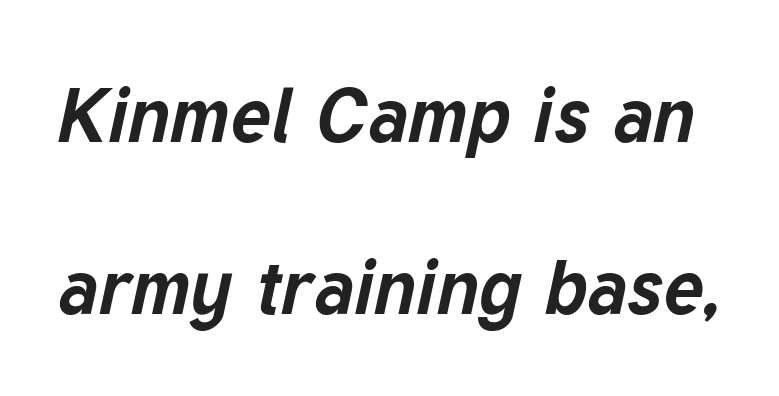
The image shows 77 px bold type, italic (leaning right); set loose line spacing (2.24x), normal letter spacing, not underlined; low stroke contrast and a medium x-height.
